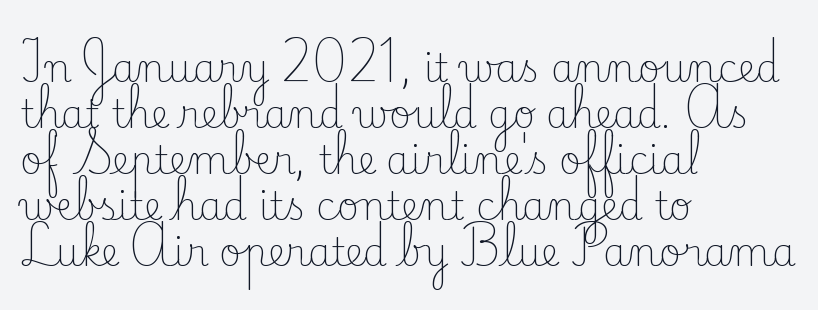
Regarding serifs, this sample has them. The font is comparable to plain body text, perhaps lighter. Unmarked baselines from the first word to the last. How are the letters spaced? Ordinarily, with no added tracking. If you drew a ruler down the left edge, every line would touch it. Think of a printed novel: that variable character pitch is what you see here.
